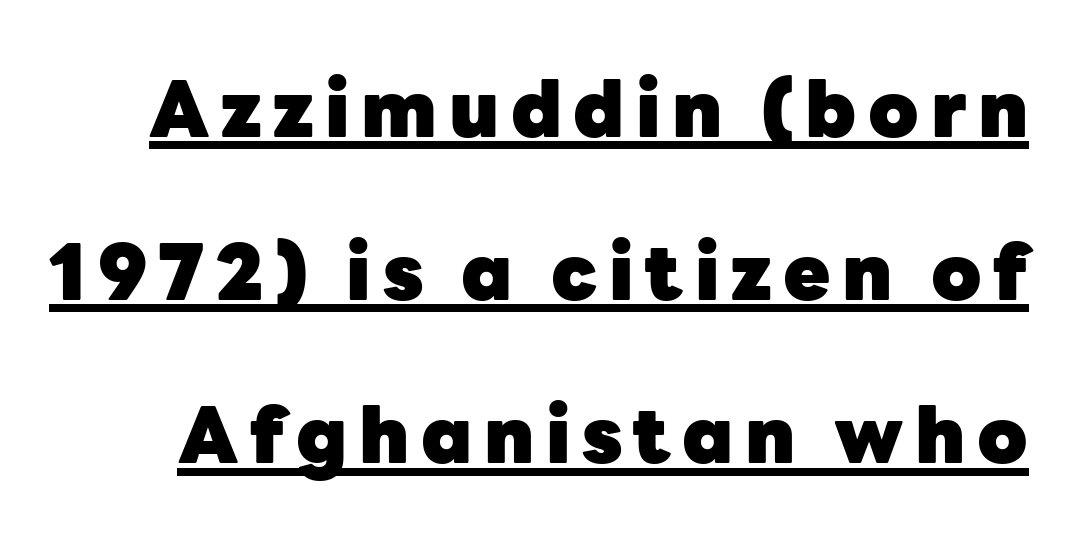
Q: Is the text bold? A: Yes.
Q: Is the text italic (slanted)? A: No, it is upright.
Q: Is the typeface a serif or a sans-serif typeface? A: Sans-serif.
Q: Is the text underlined? A: Yes.
Q: Is the spacing between lines tight, normal or loose? A: Loose.
Q: Width (condensed, normal, or wide)? A: Normal.
Q: Stroke contrast? A: Low.
Q: x-height? A: Medium.
Q: Monospaced? A: No.
